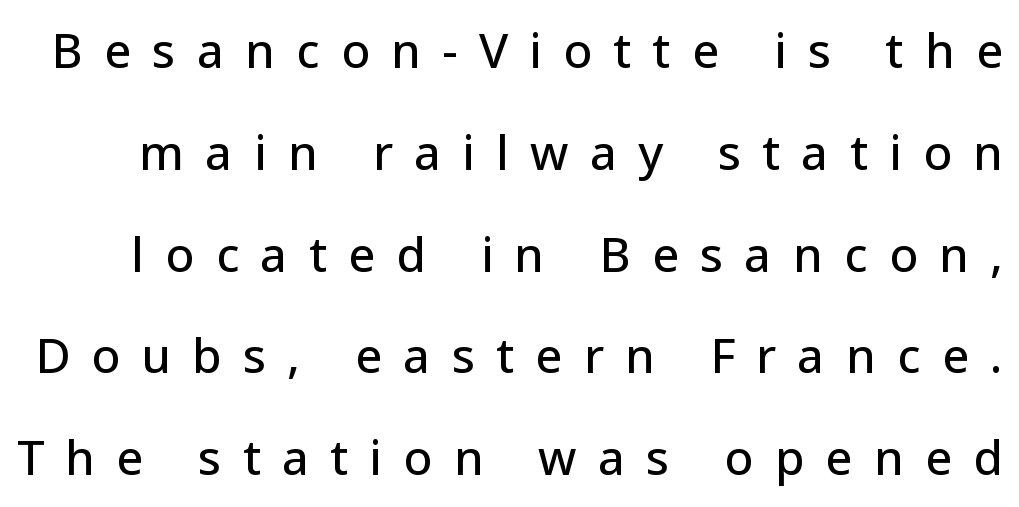
The image shows 48 px sans-serif type, upright; set loose line spacing (2.12x), unusually wide letter spacing (+0.44 em), not underlined; low stroke contrast and a medium x-height.
